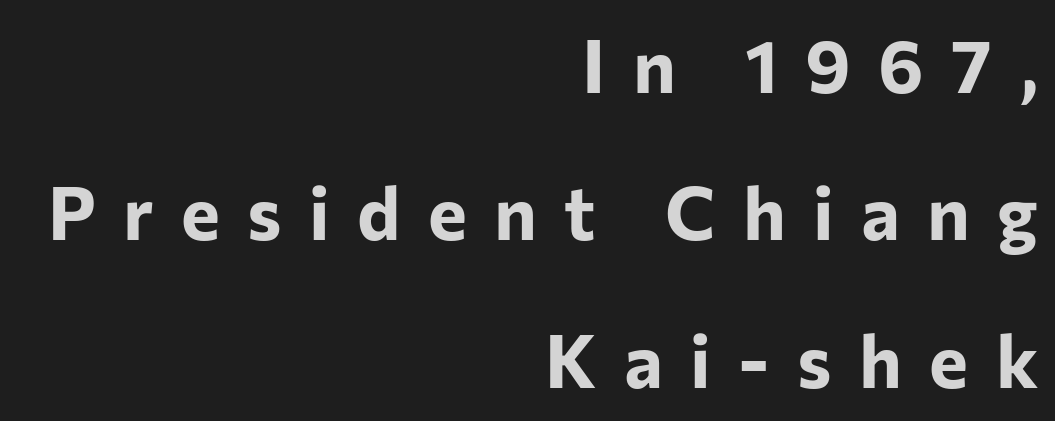
{"serif": "no", "italic": "no", "bold": "yes", "weight": "bold", "width": "normal", "stroke_contrast": "low", "x_height": "medium", "monospaced": "no", "underline": "no", "align": "right", "line_spacing": "loose", "line_spacing_ratio": 1.99, "letter_spacing": "wide", "letter_spacing_em": 0.37, "glyph_px": 74}
